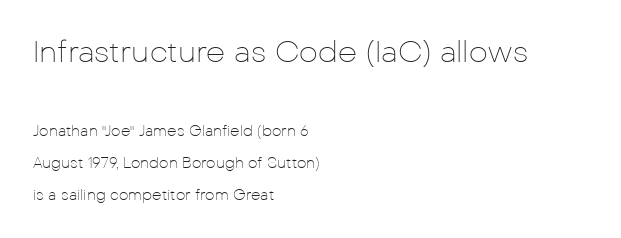
The image shows 30 px thin sans-serif type, upright; set left-aligned, loose line spacing (2.13x), normal letter spacing, not underlined; the first (top) block is 2.0x larger; low stroke contrast and a medium x-height.
